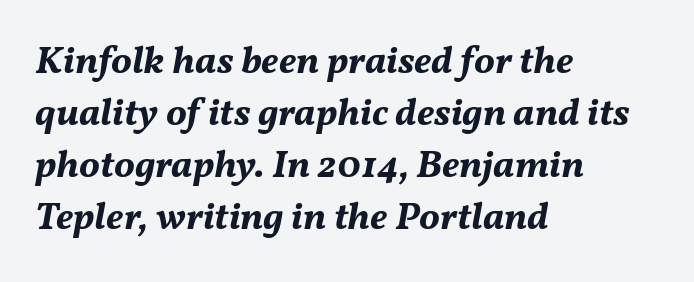
Q: Is the text bold? A: Yes.
Q: Is the text italic (slanted)? A: Yes, it leans right by about 11 degrees.
Q: Is the text underlined? A: No.
Q: How is the paragraph aligned? A: Left-aligned.
Q: Is the spacing between letters normal or unusually wide? A: Normal.
Q: Is the spacing between lines tight, normal or loose? A: Normal.
Q: Width (condensed, normal, or wide)? A: Normal.
Q: Stroke contrast? A: Medium.
Q: x-height? A: Medium.
Q: Monospaced? A: No.
